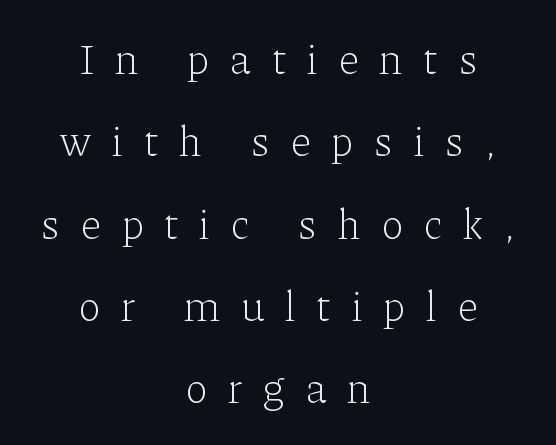
Only glyphs here, with clear space below each row. The passage shown is typed in a proportional face where columns would drift. Each word looks stretched out because of the extra space between its letters. I'd call this a serif setting — the letters wear small feet. These glyphs show unthickened strokes, regular width or finer. The rendering positions every line midway between the sides.
